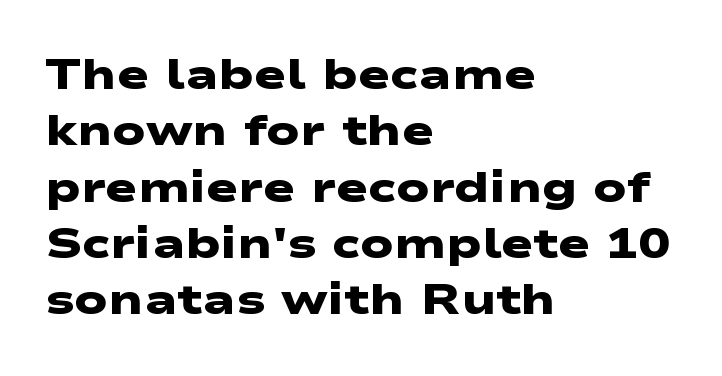
Q: Is the text bold? A: Yes.
Q: Is the typeface a serif or a sans-serif typeface? A: Sans-serif.
Q: Is the text underlined? A: No.
Q: How is the paragraph aligned? A: Left-aligned.
Q: Is the spacing between letters normal or unusually wide? A: Normal.
Q: Is the spacing between lines tight, normal or loose? A: Normal.
Q: Width (condensed, normal, or wide)? A: Wide.
Q: Stroke contrast? A: Low.
Q: x-height? A: Medium.
Q: Monospaced? A: No.
